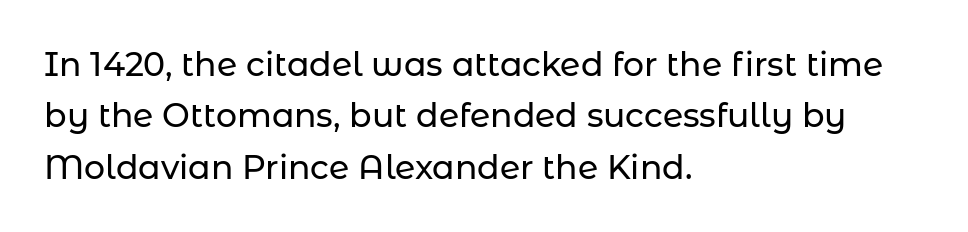
The image shows 33 px sans-serif type, upright; set left-aligned, normal line spacing (1.56x), normal letter spacing, not underlined; low stroke contrast and a medium x-height.
